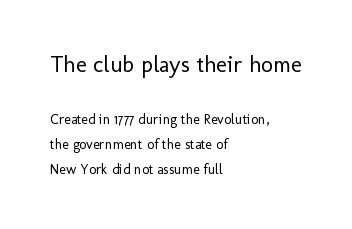
{"italic": "no", "bold": "no", "underline": "no", "align": "left", "line_spacing_ratio": 1.8, "letter_spacing": "normal", "letter_spacing_em": 0.0, "larger_block": "first", "size_ratio": 1.64, "glyph_px": 23}
